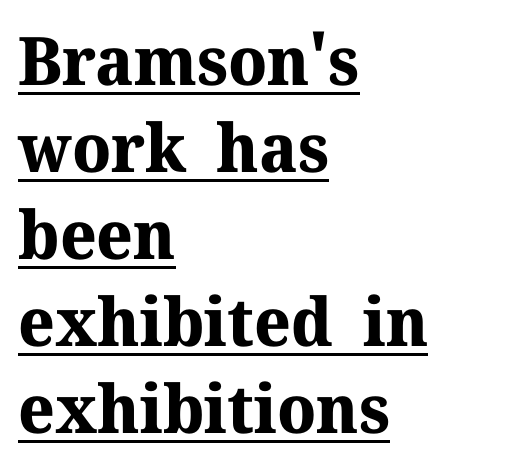
The image shows 67 px bold serif type, upright; set left-aligned, normal line spacing (1.3x), normal letter spacing, underlined; medium stroke contrast and a medium x-height.
